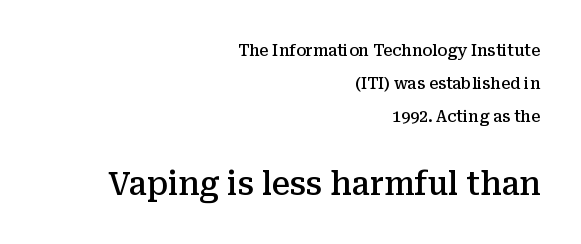
Every row of glyphs terminates at an identical x-position on the right. A bare baseline throughout the passage. A typesetter would label this face a serif. Students, this is semibold: more ink than regular, less than bold. Spacing verdict: proportional, widths tailored to each character. The emphasis by scale lands on block number two, below.
